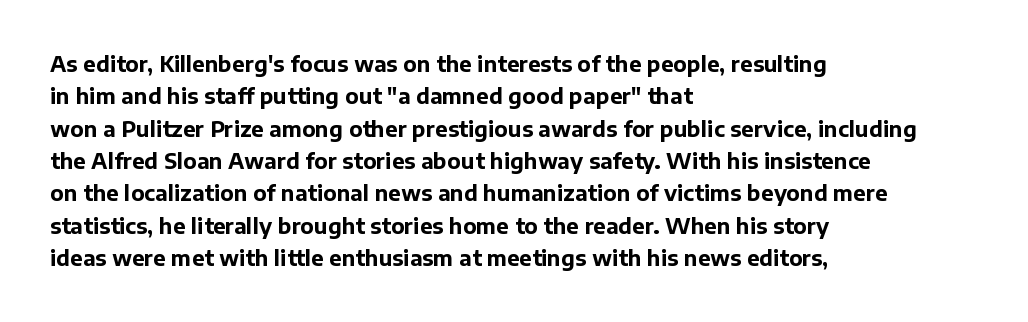
Q: Is the text bold? A: Yes.
Q: Is the text italic (slanted)? A: No, it is upright.
Q: Is the text underlined? A: No.
Q: How is the paragraph aligned? A: Left-aligned.
Q: Is the spacing between letters normal or unusually wide? A: Normal.
Q: Is the spacing between lines tight, normal or loose? A: Normal.
